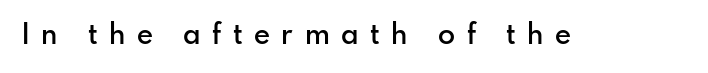
{"serif": "no", "italic": "no", "bold": "semi", "weight": "semibold", "width": "normal", "stroke_contrast": "low", "x_height": "small", "monospaced": "no", "underline": "no", "letter_spacing": "wide", "letter_spacing_em": 0.42, "glyph_px": 28}
